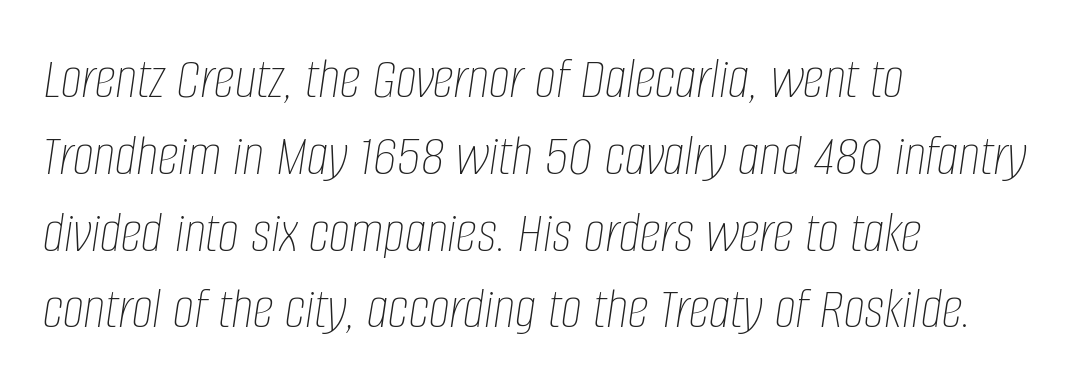
{"italic": "yes", "lean": "right", "slant_degrees": 8, "bold": "no", "weight": "thin", "width": "condensed", "stroke_contrast": "low", "x_height": "large", "monospaced": "no", "underline": "no", "align": "left", "line_spacing": "normal", "line_spacing_ratio": 1.28, "letter_spacing": "normal", "letter_spacing_em": 0.0, "glyph_px": 60}
